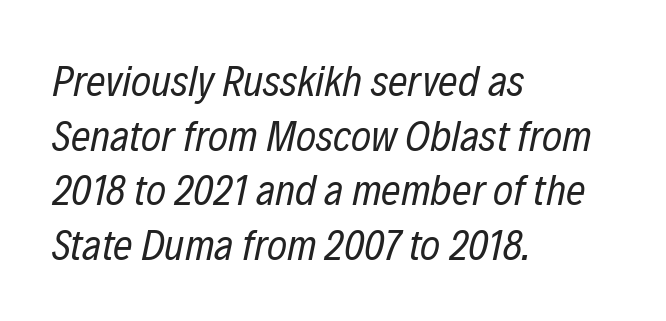
Summary of weight: not heavy and not bold. A typesetter would call this leading conventional body-copy spacing. Observe the ordinary spacing: letters are neighbours, not strangers. All the whitespace from short lines collects on the right. Tall strokes in this sample are angled rather than plumb. Rule under the text: the space is simply empty.
